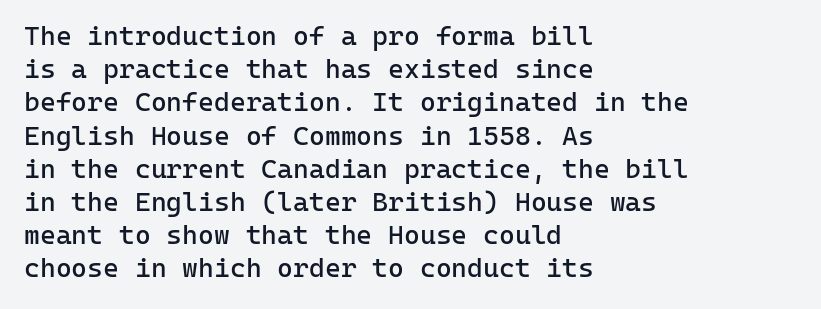
Q: Is the text bold? A: No.
Q: Is the text italic (slanted)? A: No, it is upright.
Q: Is the text underlined? A: No.
Q: How is the paragraph aligned? A: Left-aligned.
Q: Is the spacing between letters normal or unusually wide? A: Normal.
